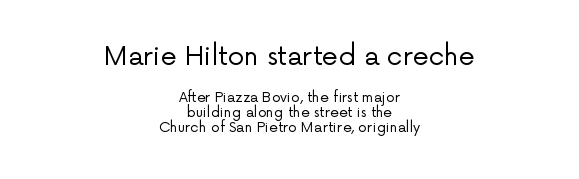
{"italic": "no", "bold": "no", "underline": "no", "align": "center", "line_spacing": "tight", "line_spacing_ratio": 1.06, "letter_spacing": "normal", "letter_spacing_em": 0.0, "larger_block": "first", "size_ratio": 1.86, "glyph_px": 26}
